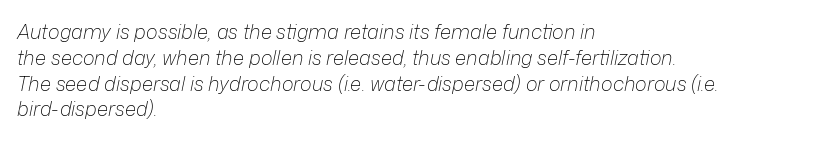
The image shows 20 px text type, italic (leaning right); set left-aligned, normal line spacing (1.29x), normal letter spacing, not underlined.
